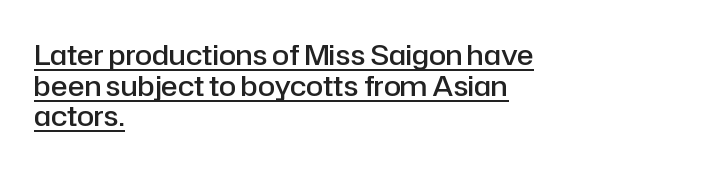
The image shows 28 px semibold sans-serif type, upright; set left-aligned, tight line spacing (1.09x), normal letter spacing, underlined; low stroke contrast and a medium x-height.
